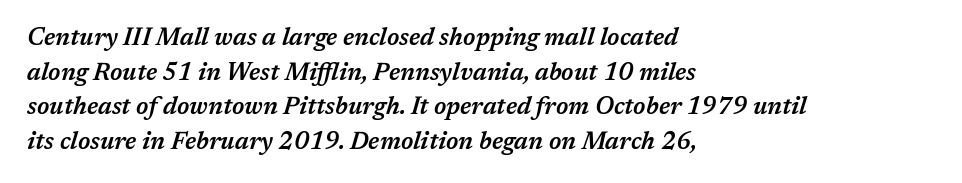
The image shows 24 px text type, italic (leaning right); set left-aligned, normal line spacing (1.44x), normal letter spacing, not underlined.
